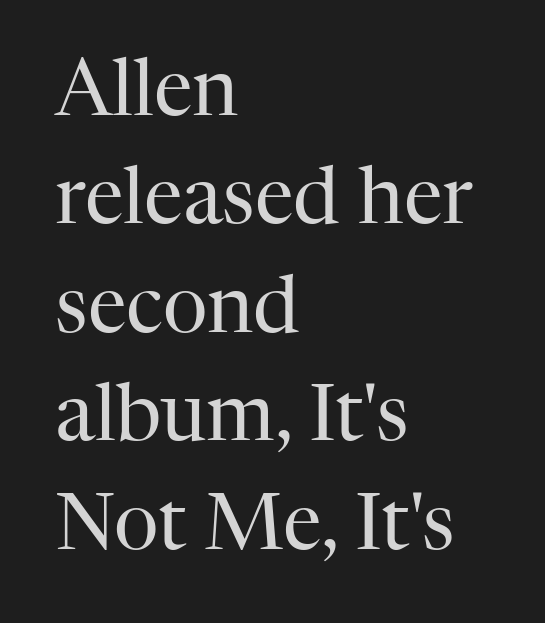
The image shows 78 px regular-weight serif type, upright; set left-aligned, normal line spacing (1.39x), normal letter spacing, not underlined; high stroke contrast and a medium x-height.
